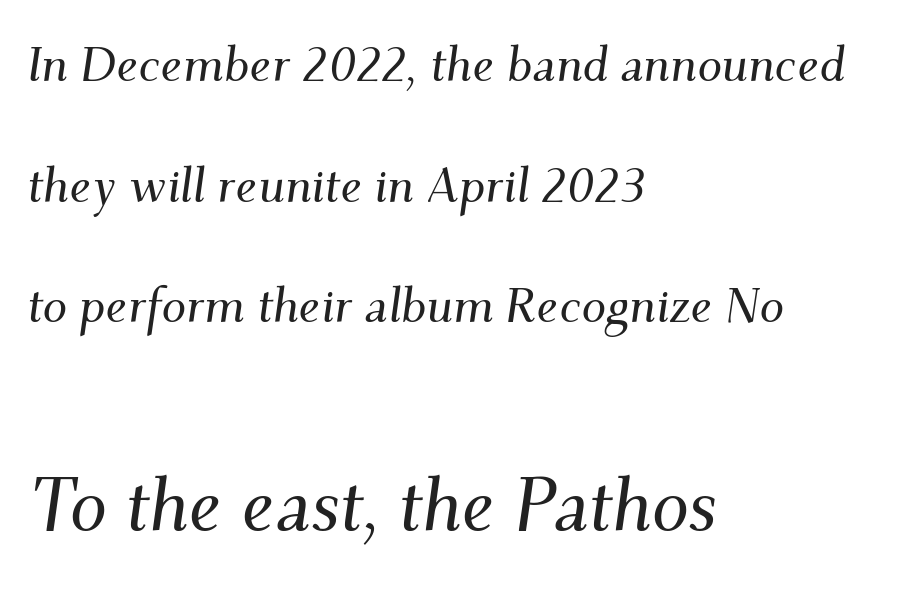
The block of text is sparse from top to bottom, with ample space between rows. In terms of letterform style, serifs are clearly present. Whoever set this made the second block the dominant, larger element. The text carries the slant typical of an italic or oblique font. Each letter keeps its own natural width here, so spacing adapts to shape.
